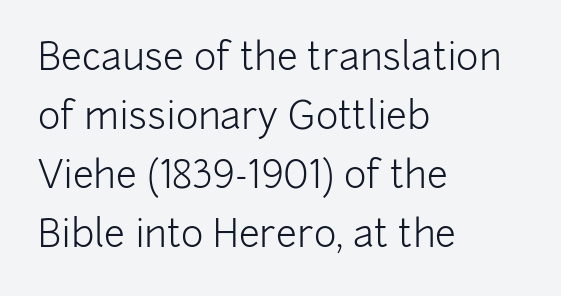
Q: Is the text bold? A: No.
Q: Is the text italic (slanted)? A: No, it is upright.
Q: Is the typeface a serif or a sans-serif typeface? A: Sans-serif.
Q: Is the text underlined? A: No.
Q: How is the paragraph aligned? A: Left-aligned.
Q: Is the spacing between letters normal or unusually wide? A: Normal.
Q: Is the spacing between lines tight, normal or loose? A: Normal.
Q: Width (condensed, normal, or wide)? A: Normal.
Q: Stroke contrast? A: Low.
Q: x-height? A: Medium.
Q: Monospaced? A: No.
